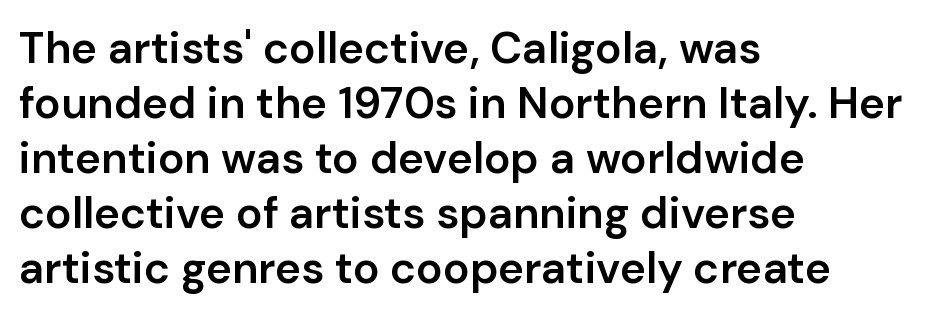
What's the leading like? Ordinary, nothing unusual. The font's upright variant was chosen for this text. The rag falls on the right side of this text block. Students, this is semibold: more ink than regular, less than bold. The face used here is rendered with its standard letterfit.
